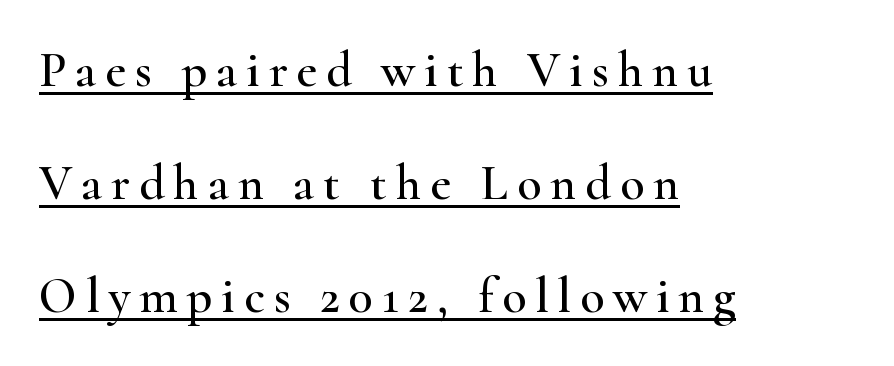
{"serif": "yes", "italic": "no", "width": "wide", "stroke_contrast": "high", "x_height": "small", "monospaced": "no", "underline": "yes", "align": "left", "line_spacing": "loose", "line_spacing_ratio": 2.26, "glyph_px": 50}
